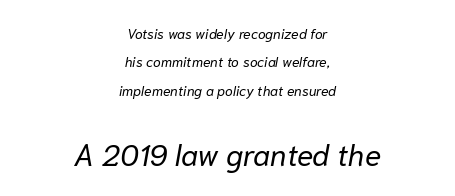
{"italic": "yes", "lean": "right", "slant_degrees": 10, "bold": "no", "weight": "regular", "width": "normal", "stroke_contrast": "low", "x_height": "medium", "monospaced": "no", "underline": "no", "align": "center", "line_spacing": "loose", "line_spacing_ratio": 2.03, "letter_spacing": "normal", "letter_spacing_em": 0.0, "larger_block": "second", "size_ratio": 2.14, "glyph_px": 30}
